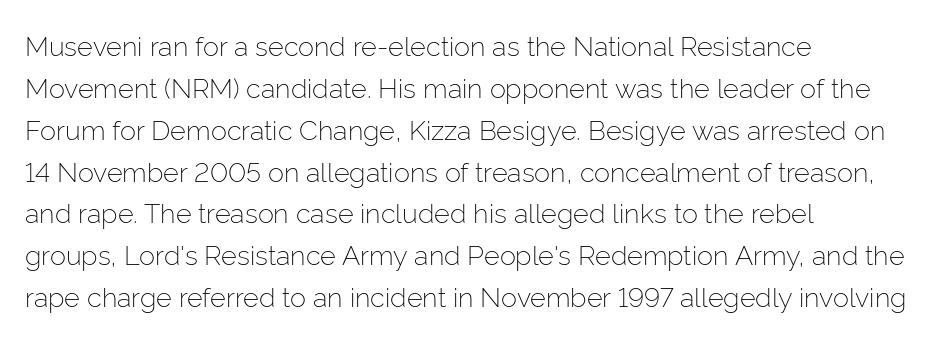
Anything drawn beneath the words? Only blank space. Each word holds together tightly as a unit, with standard inter-letter gaps. Each stroke keeps to a modest, everyday thickness or less. Normally led — the rows are evenly, conventionally spaced. In CSS terms this would be text-align: left. Does the lettering tilt? It doesn't — this is upright.
